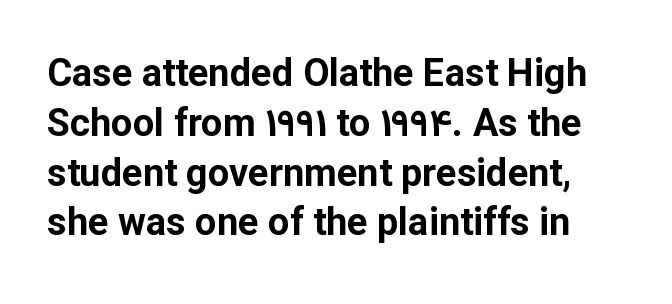
The image shows 38 px bold sans-serif type, upright; set normal line spacing (1.31x), normal letter spacing, not underlined; low stroke contrast and a medium x-height.
